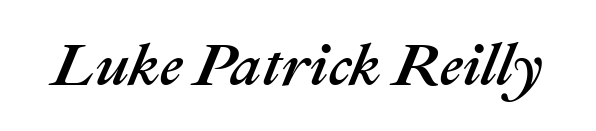
The image shows 60 px text type, italic (leaning right); set normal letter spacing, not underlined; medium stroke contrast and a medium x-height.
